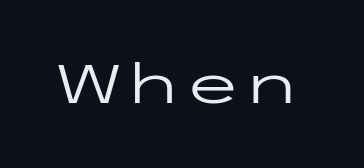
{"serif": "no", "italic": "no", "bold": "no", "weight": "regular", "width": "wide", "stroke_contrast": "low", "x_height": "medium", "underline": "no", "letter_spacing": "normal", "letter_spacing_em": 0.0, "glyph_px": 54}
